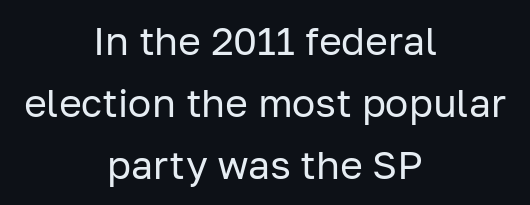
{"serif": "no", "italic": "no", "bold": "no", "weight": "regular", "width": "normal", "stroke_contrast": "low", "x_height": "medium", "monospaced": "no", "underline": "no", "align": "center", "line_spacing": "normal", "line_spacing_ratio": 1.59, "letter_spacing": "normal", "letter_spacing_em": 0.0, "glyph_px": 39}
